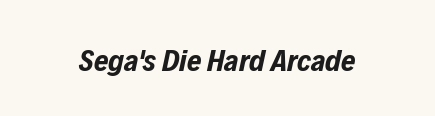
Q: Is the text bold? A: Yes.
Q: Is the text italic (slanted)? A: Yes, it leans right by about 12 degrees.
Q: Is the text underlined? A: No.
Q: Is the spacing between letters normal or unusually wide? A: Normal.
Q: Width (condensed, normal, or wide)? A: Condensed.
Q: Stroke contrast? A: Low.
Q: x-height? A: Medium.
Q: Monospaced? A: No.
